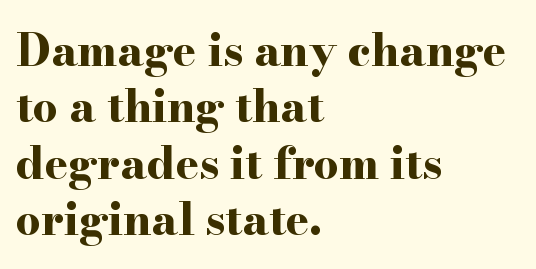
Strokes here are thick enough to call this a true bold. The font family rendered here belongs to the serif group. Glance below the letters and you will spot only blank space. Horizontal alignment here is leftward, the default for most running prose. Each new line begins a customary step beneath the previous one.
